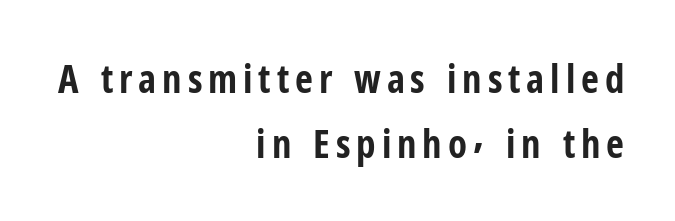
Pretty heavy lettering here — definitely bold. Varying glyph widths throughout — classic text-font behaviour. The passage shown stacks its lines at a standard gap. Short and long lines alike share a common ending point at right.
